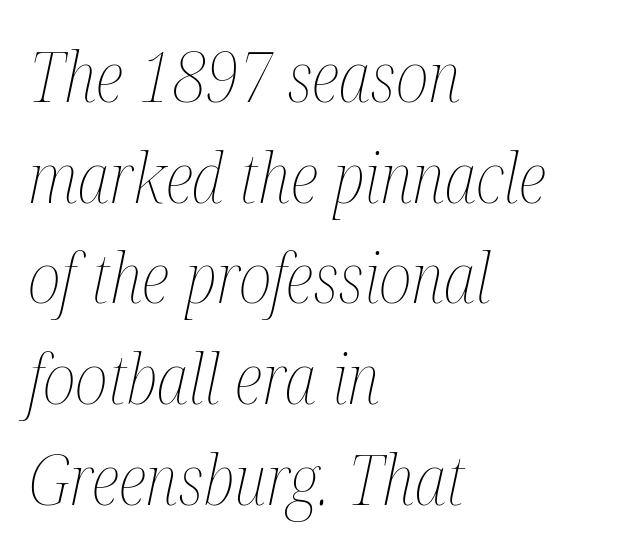
The image shows 69 px thin, condensed type, italic (leaning right); set left-aligned, normal line spacing (1.46x), normal letter spacing, not underlined; medium stroke contrast and a medium x-height.
